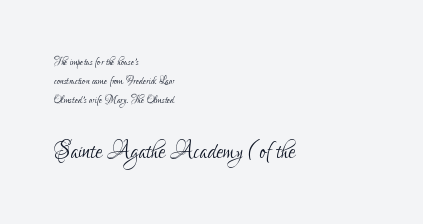
The image shows 30 px light, condensed sans-serif type; set left-aligned, normal line spacing (1.35x), normal letter spacing, not underlined; the second (bottom) block is 2.14x larger; low stroke contrast and a small x-height.
